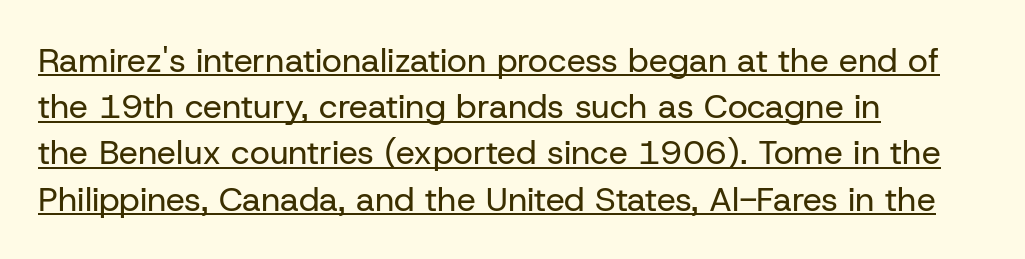
The words here are underlined. These lines are rendered in a variable-pitch font. Short note: letters normally spaced. Vertical strokes here are truly vertical. Stem width sits at or under what a default text font uses. The space between consecutive lines is moderate.
